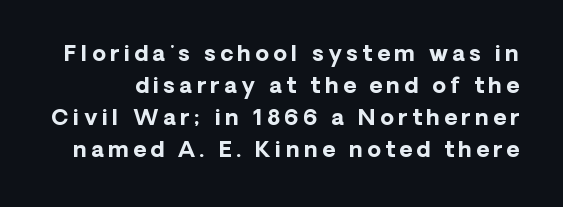
The image shows 22 px bold type, upright; set normal line spacing (1.45x), unusually wide letter spacing (+0.2 em), not underlined.
